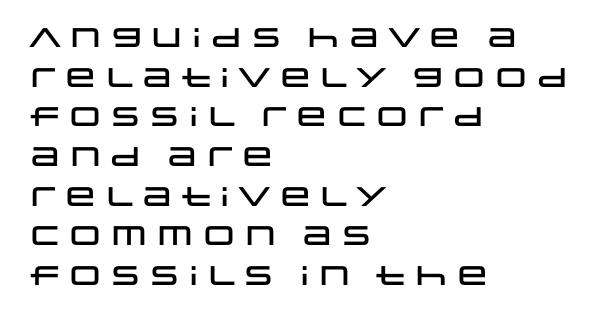
Reading down the column, the eye jumps a familiar distance to each next line. The gaps between neighbouring characters are ordinary and unremarkable. Every character sits straight up, as roman type does. These lines stack with their left ends in a neat column. Bare-footed words on every line.
